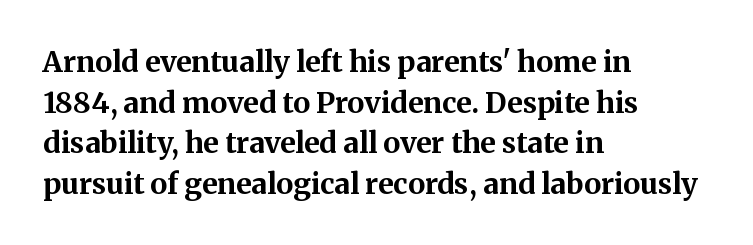
The image shows 29 px bold serif type, upright; set left-aligned, normal line spacing (1.4x), normal letter spacing, not underlined; medium stroke contrast and a medium x-height.
